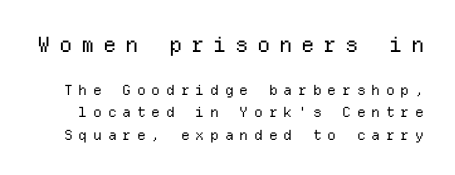
{"italic": "no", "bold": "no", "underline": "no", "line_spacing": "normal", "line_spacing_ratio": 1.59, "letter_spacing": "wide", "letter_spacing_em": 0.41, "larger_block": "first", "size_ratio": 1.5, "glyph_px": 21}
